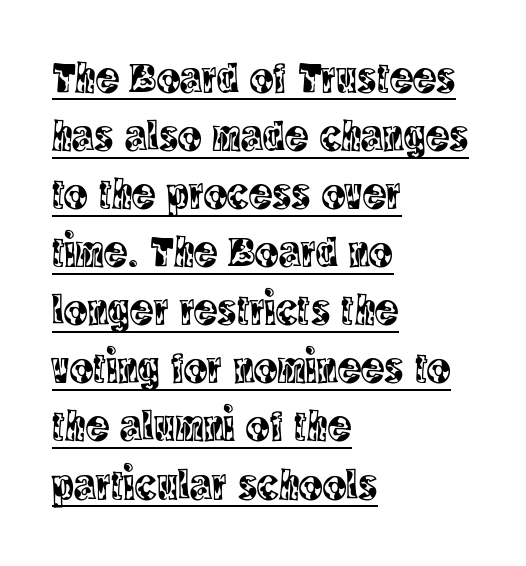
Q: Is the text italic (slanted)? A: No, it is upright.
Q: Is the typeface a serif or a sans-serif typeface? A: Serif.
Q: Is the text underlined? A: Yes.
Q: How is the paragraph aligned? A: Left-aligned.
Q: Is the spacing between letters normal or unusually wide? A: Normal.
Q: Is the spacing between lines tight, normal or loose? A: Normal.
Q: Width (condensed, normal, or wide)? A: Condensed.
Q: x-height? A: Large.
Q: Monospaced? A: No.
